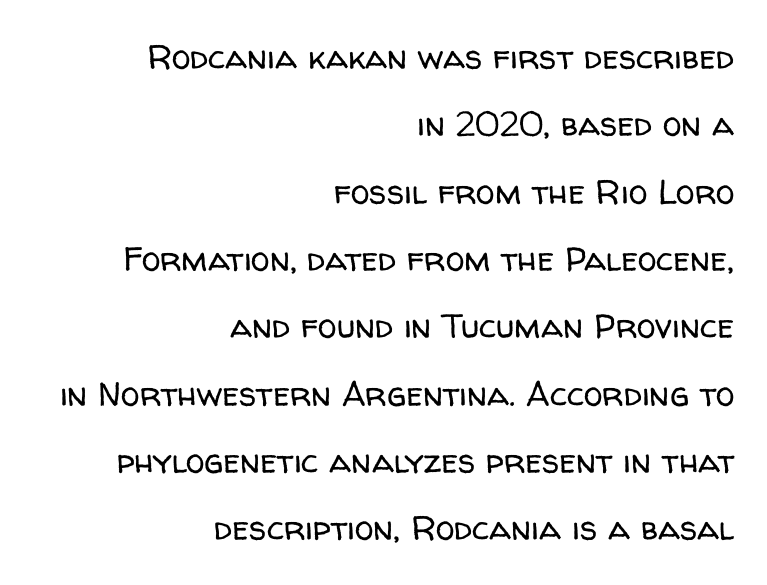
{"serif": "no", "italic": "no", "bold": "no", "weight": "regular", "width": "normal", "stroke_contrast": "low", "x_height": "medium", "monospaced": "no", "underline": "no", "align": "right", "line_spacing": "loose", "line_spacing_ratio": 1.98, "letter_spacing": "normal", "letter_spacing_em": 0.0, "glyph_px": 34}
